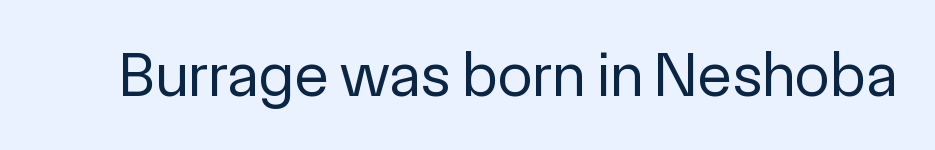
The image shows 63 px regular-weight sans-serif type, upright; set normal letter spacing, not underlined; a medium x-height.
